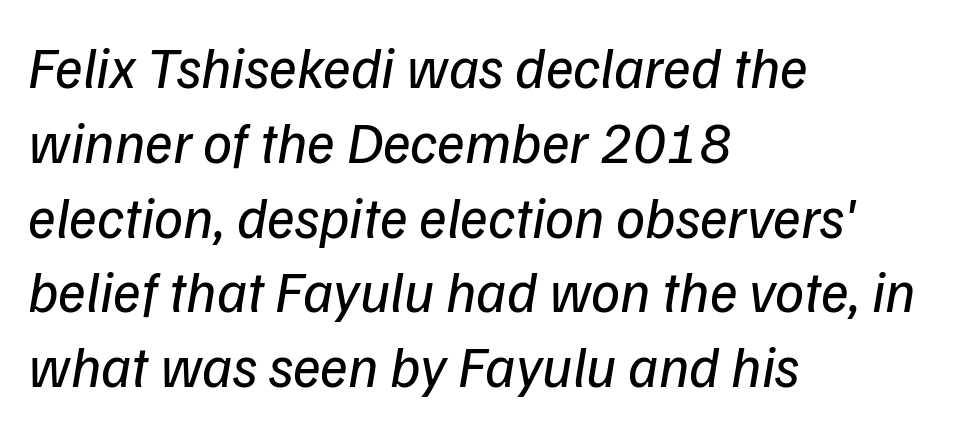
{"serif": "no", "bold": "no", "weight": "regular", "width": "normal", "stroke_contrast": "low", "x_height": "medium", "monospaced": "no", "underline": "no", "align": "left", "line_spacing": "normal", "line_spacing_ratio": 1.29, "letter_spacing": "normal", "letter_spacing_em": 0.0, "glyph_px": 58}
